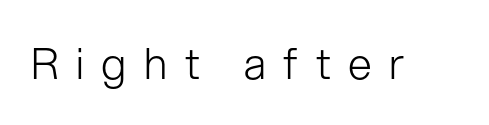
{"serif": "no", "italic": "no", "bold": "no", "weight": "light", "width": "normal", "stroke_contrast": "low", "x_height": "medium", "monospaced": "no", "underline": "no", "letter_spacing": "wide", "letter_spacing_em": 0.41, "glyph_px": 43}
